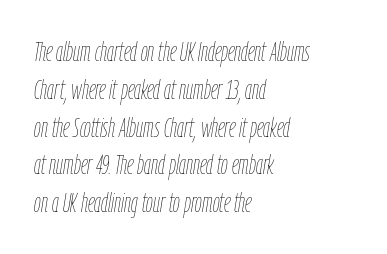
The image shows 27 px text type, italic (leaning right); set left-aligned, normal line spacing (1.4x), normal letter spacing, not underlined.
